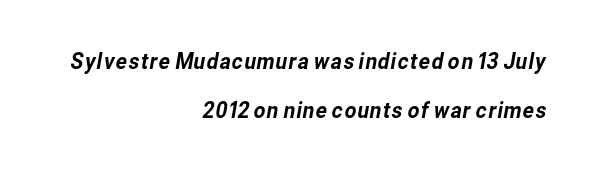
Decoration check: the copy has no underline. One glance says open: line gaps are wider than usual. Line ends are locked; line starts wander. Compared with typical body copy, the letter spacing here is the same.
